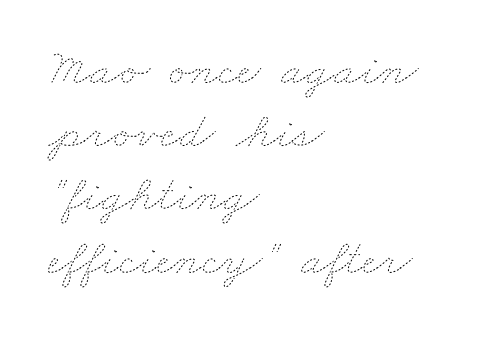
The setting favours the left margin, as ordinary paragraphs usually do. The words here are not underlined. The type is set solid horizontally, with unmodified tracking. The passage shown is typed in a proportional face where columns would drift.
